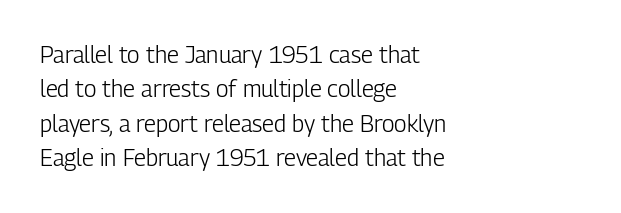
Observe the ordinary spacing: letters are neighbours, not strangers. Only glyphs here, with clear space below each row. Honestly, the row spacing looks completely unremarkable. No letter is thick-stroked: the sample isn't bold.
